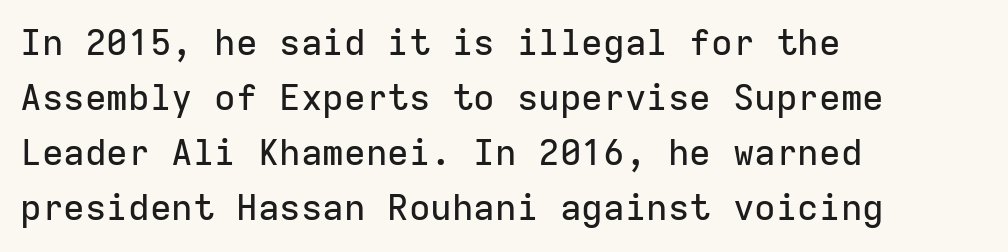
The image shows 36 px sans-serif type, upright, monospaced; set left-aligned, normal line spacing (1.53x), normal letter spacing, not underlined; low stroke contrast and a medium x-height.
